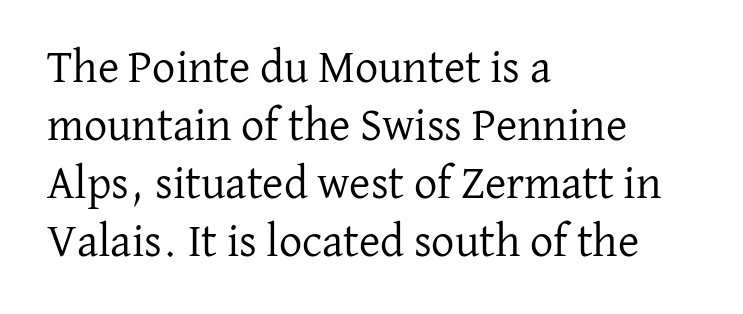
The image shows 46 px regular-weight serif type, upright; set left-aligned, normal line spacing (1.26x), normal letter spacing, not underlined; low stroke contrast and a medium x-height.
